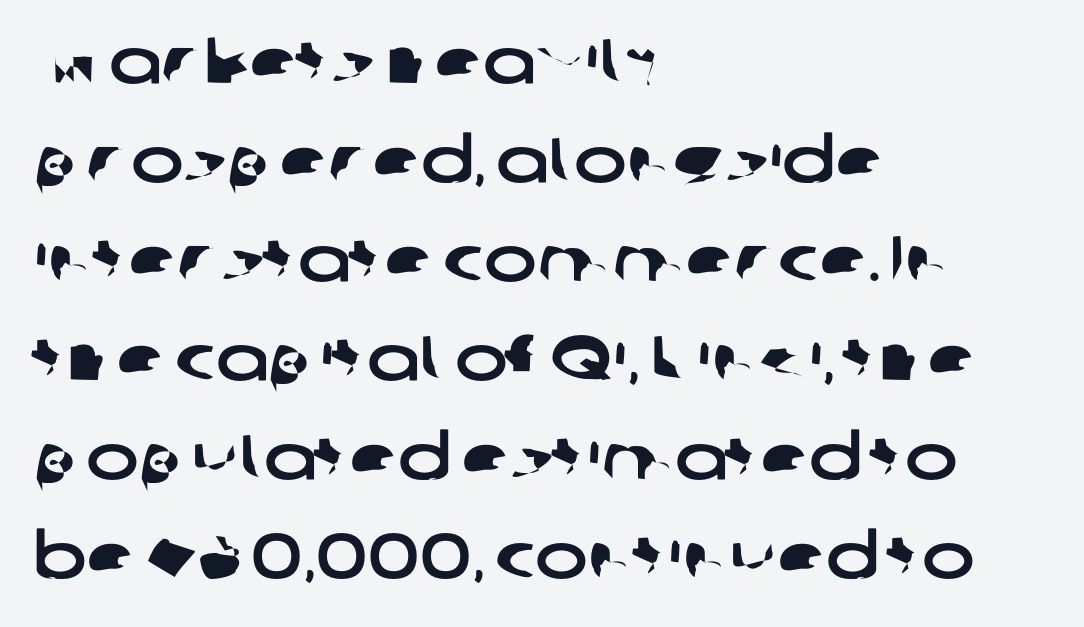
Q: Is the typeface a serif or a sans-serif typeface? A: Sans-serif.
Q: Is the text underlined? A: No.
Q: How is the paragraph aligned? A: Left-aligned.
Q: Is the spacing between letters normal or unusually wide? A: Normal.
Q: Is the spacing between lines tight, normal or loose? A: Normal.
Q: Width (condensed, normal, or wide)? A: Wide.
Q: Stroke contrast? A: Low.
Q: x-height? A: Medium.
Q: Monospaced? A: No.
